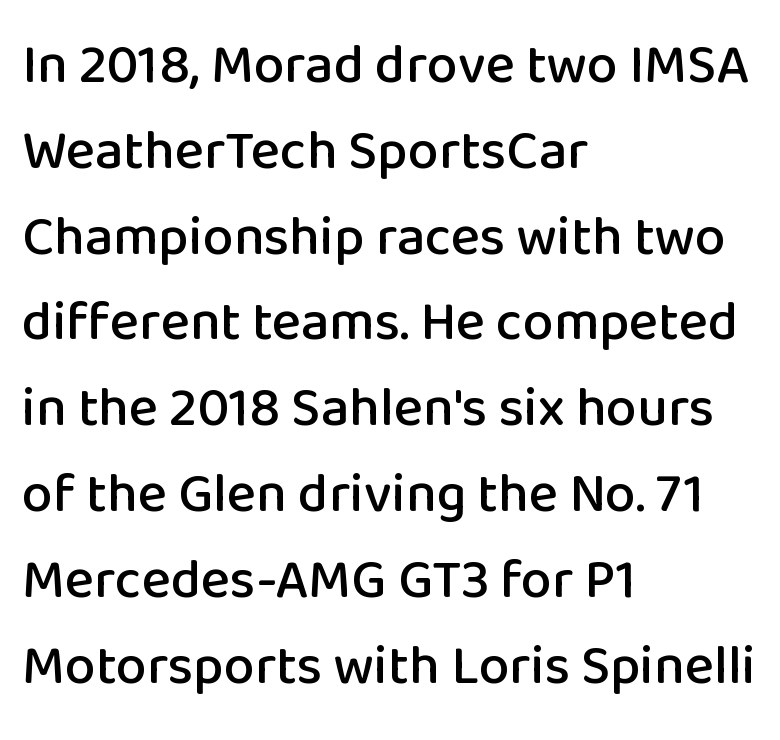
{"serif": "no", "italic": "no", "width": "normal", "stroke_contrast": "low", "x_height": "medium", "monospaced": "no", "underline": "no", "align": "left", "line_spacing": "normal", "line_spacing_ratio": 1.56, "letter_spacing": "normal", "letter_spacing_em": 0.0, "glyph_px": 55}
